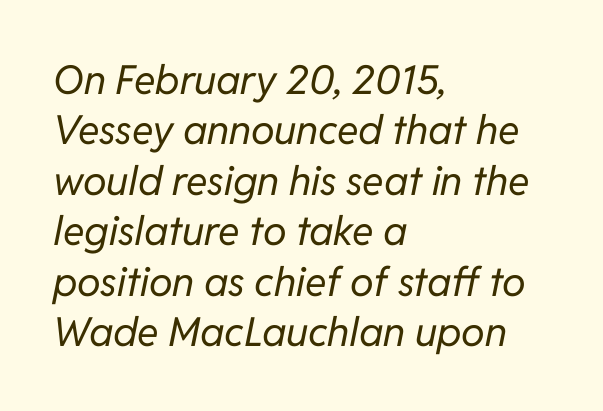
Q: Is the text bold? A: No.
Q: Is the text italic (slanted)? A: Yes, it leans right by about 11 degrees.
Q: Is the text underlined? A: No.
Q: How is the paragraph aligned? A: Left-aligned.
Q: Is the spacing between letters normal or unusually wide? A: Normal.
Q: Is the spacing between lines tight, normal or loose? A: Normal.
Q: Width (condensed, normal, or wide)? A: Normal.
Q: Stroke contrast? A: Low.
Q: x-height? A: Medium.
Q: Monospaced? A: No.
